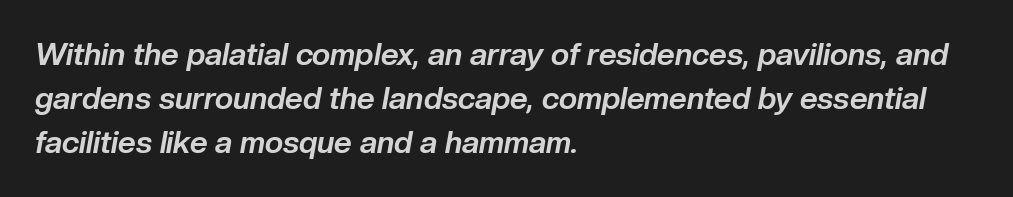
The image shows 31 px bold type, italic (leaning right); set left-aligned, normal line spacing (1.42x), normal letter spacing, not underlined; low stroke contrast and a medium x-height.
